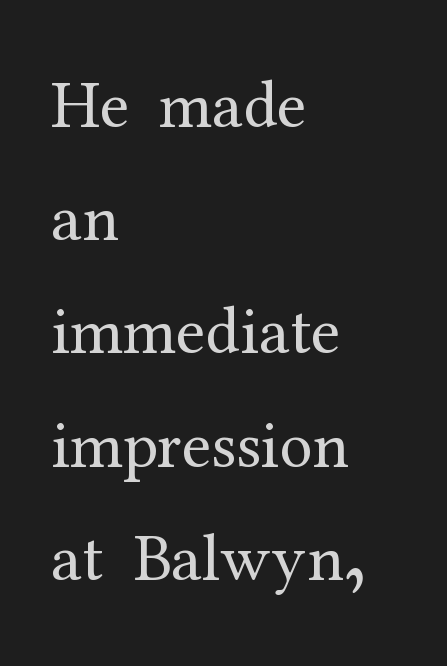
The lines sit at an ordinary, default distance from one another. These lines are rendered in a variable-pitch font. The text was rendered using a seriffed face with decorative stroke endings. Does the copy run flush right? No — it runs flush left.
